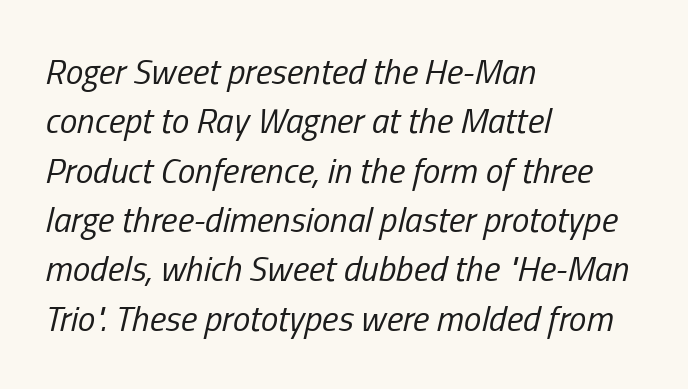
Q: Is the text bold? A: No.
Q: Is the text italic (slanted)? A: Yes, it leans right by about 13 degrees.
Q: Is the text underlined? A: No.
Q: How is the paragraph aligned? A: Left-aligned.
Q: Is the spacing between letters normal or unusually wide? A: Normal.
Q: Is the spacing between lines tight, normal or loose? A: Normal.
Q: Width (condensed, normal, or wide)? A: Condensed.
Q: Stroke contrast? A: Low.
Q: x-height? A: Medium.
Q: Monospaced? A: No.
